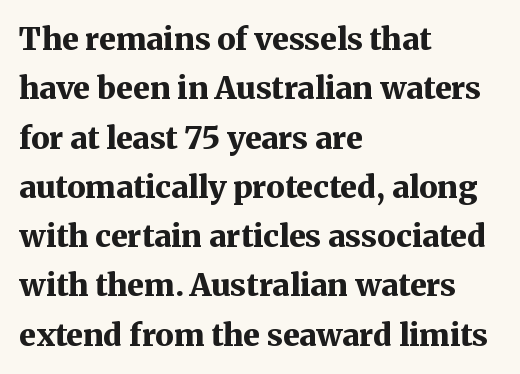
Q: Is the text bold? A: Yes.
Q: Is the text italic (slanted)? A: No, it is upright.
Q: Is the typeface a serif or a sans-serif typeface? A: Serif.
Q: Is the text underlined? A: No.
Q: How is the paragraph aligned? A: Left-aligned.
Q: Is the spacing between letters normal or unusually wide? A: Normal.
Q: Is the spacing between lines tight, normal or loose? A: Normal.
Q: Width (condensed, normal, or wide)? A: Normal.
Q: Stroke contrast? A: Medium.
Q: x-height? A: Medium.
Q: Monospaced? A: No.
